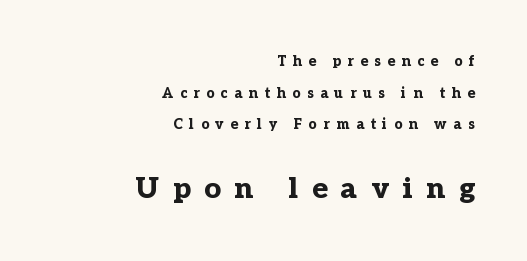
The image shows 29 px bold serif type, upright; set right-aligned, loose line spacing (2.26x), unusually wide letter spacing (+0.47 em), not underlined; the second (bottom) block is 2.07x larger; low stroke contrast and a medium x-height.
